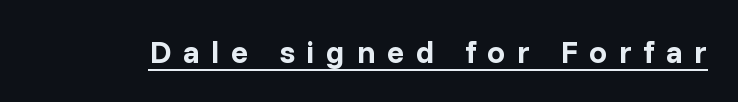
Q: Is the text bold? A: Yes.
Q: Is the text italic (slanted)? A: No, it is upright.
Q: Is the typeface a serif or a sans-serif typeface? A: Sans-serif.
Q: Is the text underlined? A: Yes.
Q: Is the spacing between letters normal or unusually wide? A: Unusually wide.
Q: Width (condensed, normal, or wide)? A: Normal.
Q: Stroke contrast? A: Low.
Q: x-height? A: Medium.
Q: Monospaced? A: No.
